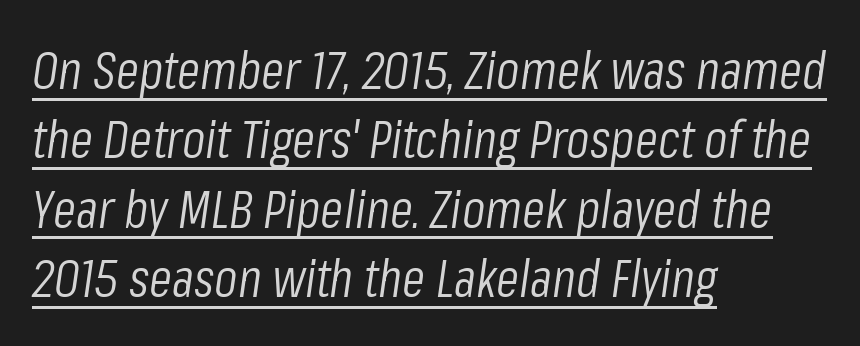
Honestly, the row spacing looks completely unremarkable. You can tell it's italic because the verticals aren't actually vertical. Every word sits above its own underline. Alignment: flush left.
